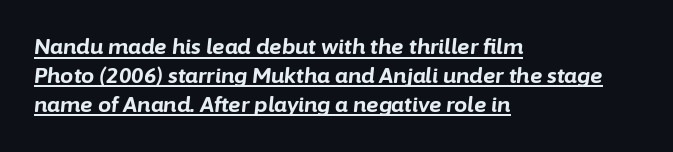
The image shows 21 px bold type, italic (leaning right); set left-aligned, normal line spacing (1.37x), normal letter spacing, underlined.
